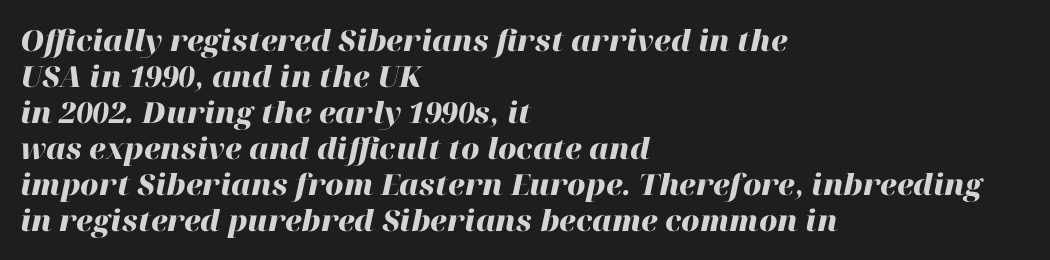
The words here are not underlined. These lines keep a tight, regular rhythm from letter to letter. Left-aligned paragraph, ragged on the right. Emphasis-style slanted type is in use. These lines are rendered in a variable-pitch font.
